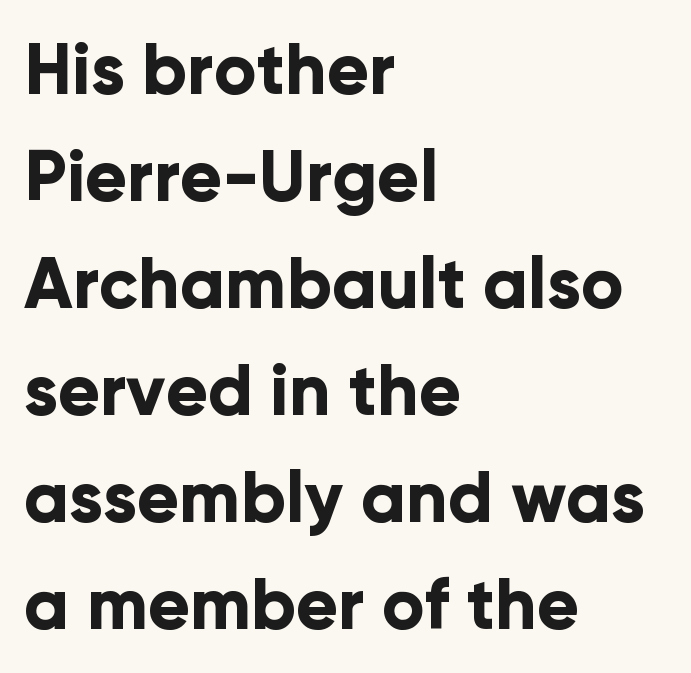
The image shows 70 px bold sans-serif type, upright; set left-aligned, normal line spacing (1.53x), normal letter spacing, not underlined; low stroke contrast and a medium x-height.
